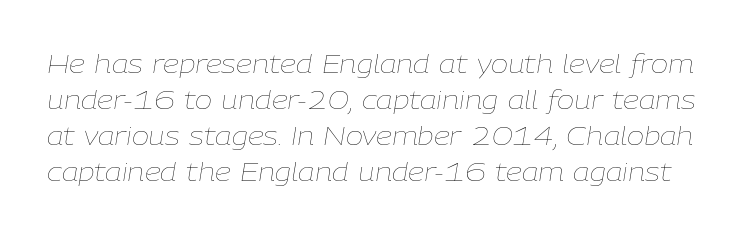
The image shows 26 px text type, italic (leaning right); set normal line spacing (1.39x), normal letter spacing, not underlined.
